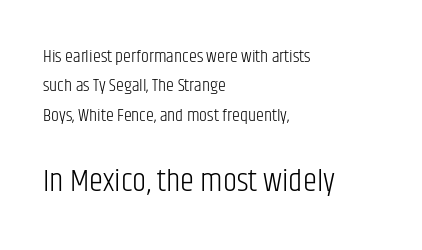
Q: Is the text bold? A: No.
Q: Is the text italic (slanted)? A: No, it is upright.
Q: Is the typeface a serif or a sans-serif typeface? A: Sans-serif.
Q: Is the text underlined? A: No.
Q: How is the paragraph aligned? A: Left-aligned.
Q: Is the spacing between letters normal or unusually wide? A: Normal.
Q: Is the spacing between lines tight, normal or loose? A: Normal.
Q: Which block of text is set in a larger size, the first (top) or the second (bottom)? A: The second (bottom) one.
Q: Width (condensed, normal, or wide)? A: Condensed.
Q: Stroke contrast? A: Low.
Q: x-height? A: Large.
Q: Monospaced? A: No.
